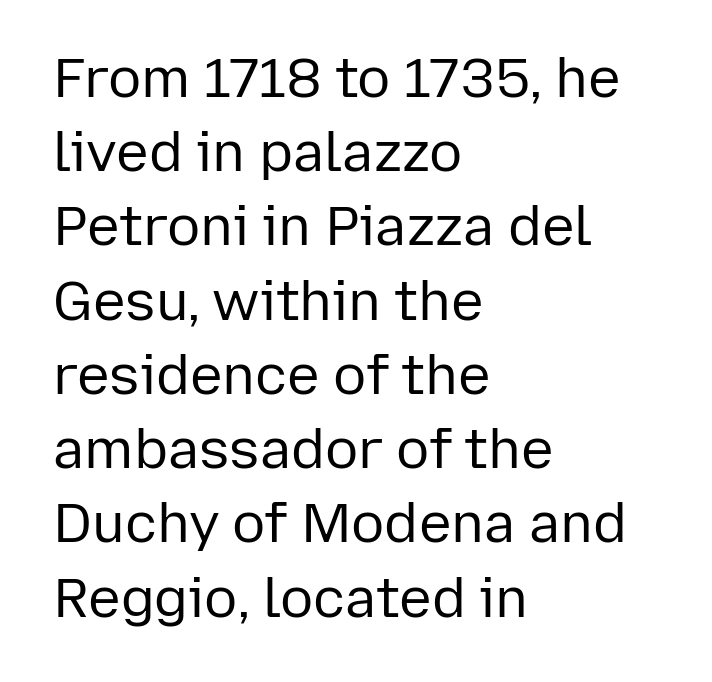
{"serif": "no", "italic": "no", "bold": "no", "weight": "regular", "width": "normal", "stroke_contrast": "low", "x_height": "medium", "monospaced": "no", "underline": "no", "align": "left", "line_spacing": "normal", "line_spacing_ratio": 1.35, "letter_spacing": "normal", "letter_spacing_em": 0.0, "glyph_px": 55}
